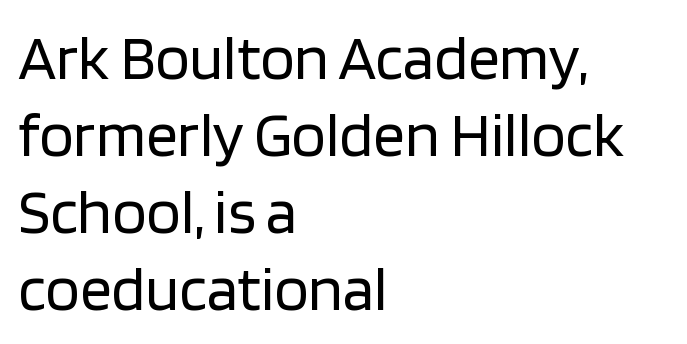
Q: Is the text bold? A: No.
Q: Is the text italic (slanted)? A: No, it is upright.
Q: Is the typeface a serif or a sans-serif typeface? A: Sans-serif.
Q: Is the text underlined? A: No.
Q: How is the paragraph aligned? A: Left-aligned.
Q: Is the spacing between letters normal or unusually wide? A: Normal.
Q: Width (condensed, normal, or wide)? A: Normal.
Q: Stroke contrast? A: Low.
Q: x-height? A: Large.
Q: Monospaced? A: No.
